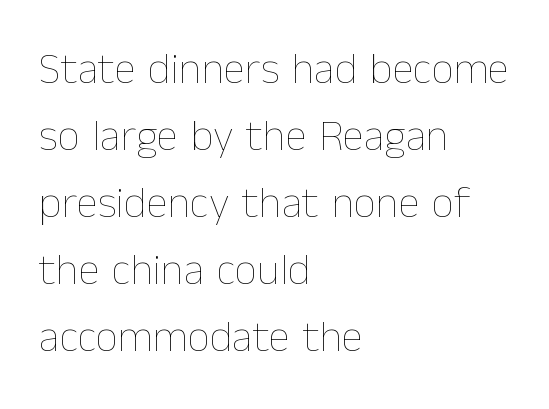
{"italic": "no", "bold": "no", "weight": "thin", "width": "normal", "stroke_contrast": "low", "x_height": "medium", "monospaced": "no", "underline": "no", "align": "left", "line_spacing": "normal", "line_spacing_ratio": 1.52, "letter_spacing": "normal", "letter_spacing_em": 0.0, "glyph_px": 44}
